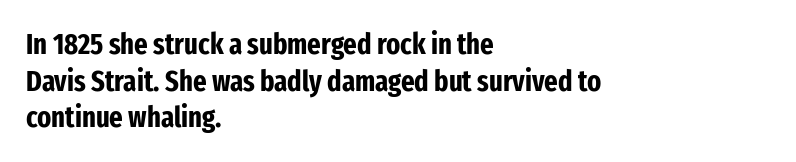
Q: Is the text bold? A: Yes.
Q: Is the text italic (slanted)? A: No, it is upright.
Q: Is the typeface a serif or a sans-serif typeface? A: Sans-serif.
Q: Is the text underlined? A: No.
Q: How is the paragraph aligned? A: Left-aligned.
Q: Is the spacing between letters normal or unusually wide? A: Normal.
Q: Is the spacing between lines tight, normal or loose? A: Normal.
Q: Width (condensed, normal, or wide)? A: Condensed.
Q: Stroke contrast? A: Low.
Q: x-height? A: Medium.
Q: Monospaced? A: No.
